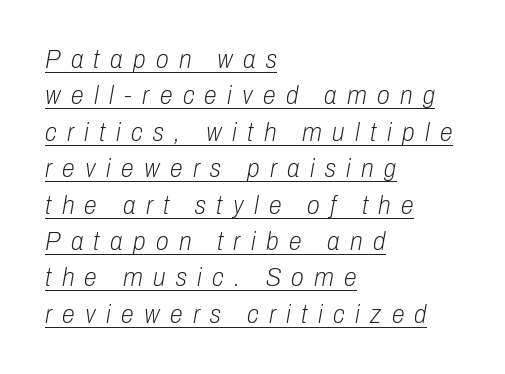
{"italic": "yes", "lean": "right", "slant_degrees": 10, "bold": "no", "underline": "yes", "align": "left", "line_spacing": "normal", "line_spacing_ratio": 1.4, "letter_spacing": "wide", "letter_spacing_em": 0.4, "glyph_px": 26}
